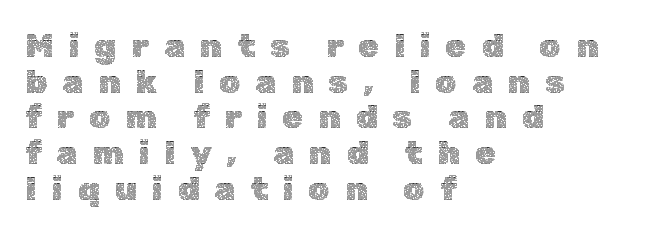
Words float on clear page, feet unadorned. The lettering holds an erect, upright posture throughout. The tracking reads as deliberately expanded to a designer's eye. Regarding leading, the lines here are crowded together. The characters are drawn with everyday or finer stroke widths. Looks like regular typesetting: each glyph gets only the width it needs.
